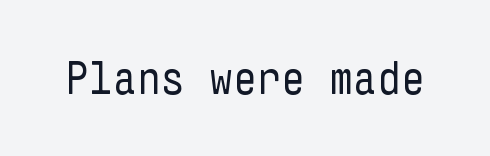
The glyphs are unaccompanied by any horizontal stroke below them. Font category for this specimen: sans-serif. The font's upright variant was chosen for this text. Heaviness? Minimal to ordinary, like unemphasized prose. Short note: letters normally spaced.
